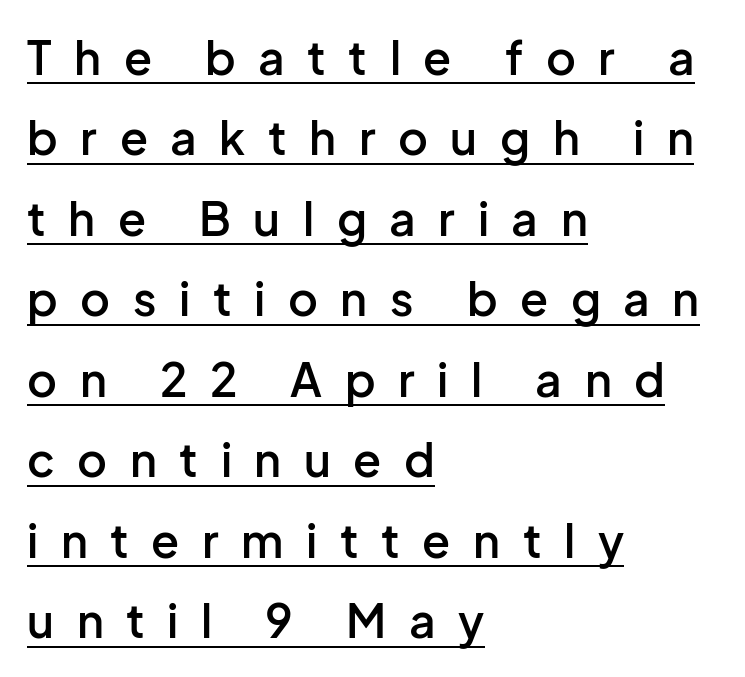
{"serif": "no", "italic": "no", "bold": "semi", "weight": "semibold", "width": "normal", "stroke_contrast": "low", "x_height": "medium", "monospaced": "no", "underline": "yes", "align": "left", "line_spacing_ratio": 1.75, "letter_spacing": "wide", "letter_spacing_em": 0.49, "glyph_px": 46}
